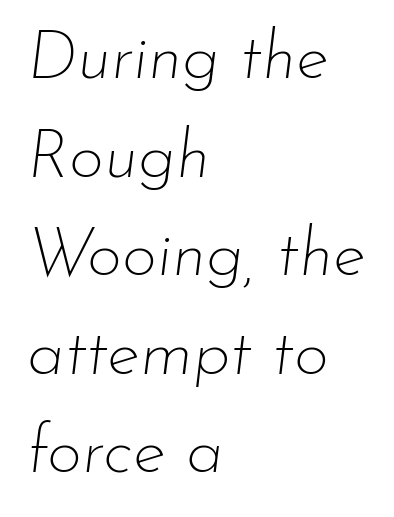
Here the designer chose a conventional face with non-uniform glyph widths. Summary of weight: not heavy and not bold. The foot of each line stays bare and open. Is the type slanted? Yes — the strokes lean at a clear angle. Notice how the passage keeps a crisp vertical edge on the left only.
